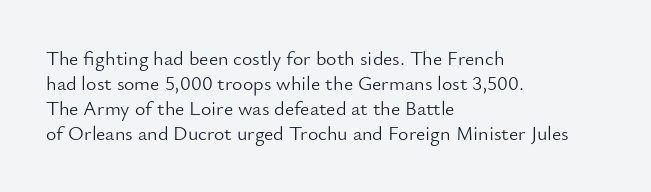
Q: Is the text bold? A: No.
Q: Is the text italic (slanted)? A: No, it is upright.
Q: Is the text underlined? A: No.
Q: How is the paragraph aligned? A: Left-aligned.
Q: Is the spacing between letters normal or unusually wide? A: Normal.
Q: Is the spacing between lines tight, normal or loose? A: Normal.
